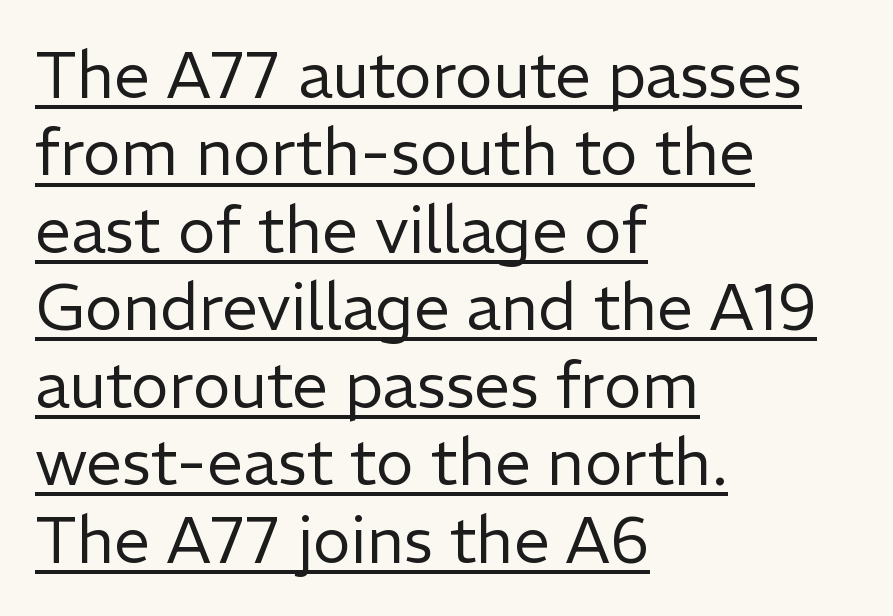
{"serif": "no", "italic": "no", "bold": "no", "weight": "regular", "width": "normal", "stroke_contrast": "low", "x_height": "medium", "monospaced": "no", "underline": "yes", "align": "left", "line_spacing_ratio": 1.21, "letter_spacing": "normal", "letter_spacing_em": 0.0, "glyph_px": 64}
